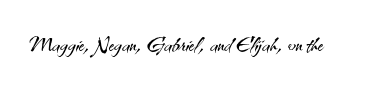
You could not count columns in this text — the font is proportionally spaced. The letterforms sit shoulder to shoulder at normal distance. The typeface has the unassuming heft of standard copy or less. Font category for this specimen: sans-serif. Bare-footed words on every line.
